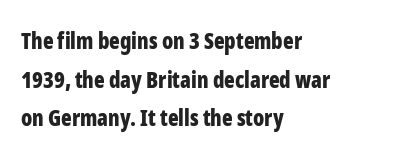
The image shows 22 px bold type, upright; set left-aligned, line spacing 1.76x, normal letter spacing, not underlined.
